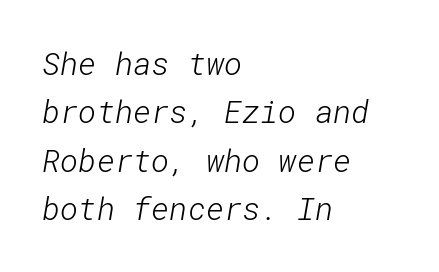
The image shows 31 px light sans-serif type; set left-aligned, normal line spacing (1.56x), normal letter spacing, not underlined; low stroke contrast and a medium x-height.
